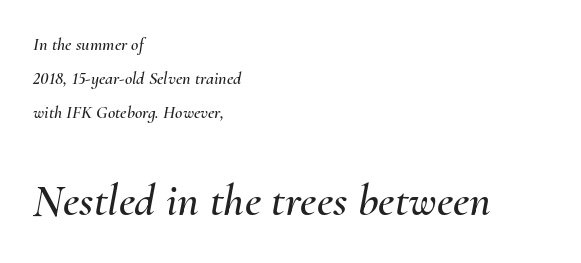
The image shows 46 px text type, italic (leaning right); set left-aligned, loose line spacing (1.9x), normal letter spacing, not underlined; the second (bottom) block is 2.56x larger; medium stroke contrast and a small x-height.
